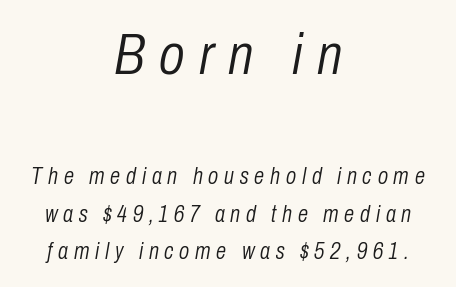
{"italic": "yes", "lean": "right", "slant_degrees": 10, "bold": "no", "weight": "light", "width": "condensed", "stroke_contrast": "low", "x_height": "medium", "monospaced": "no", "underline": "no", "align": "center", "line_spacing": "normal", "line_spacing_ratio": 1.62, "letter_spacing": "wide", "letter_spacing_em": 0.25, "larger_block": "first", "size_ratio": 2.52, "glyph_px": 58}
